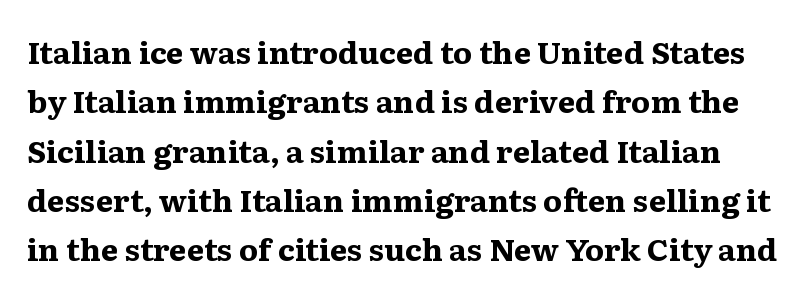
Q: Is the text bold? A: Yes.
Q: Is the text italic (slanted)? A: No, it is upright.
Q: Is the typeface a serif or a sans-serif typeface? A: Serif.
Q: Is the text underlined? A: No.
Q: Is the spacing between letters normal or unusually wide? A: Normal.
Q: Is the spacing between lines tight, normal or loose? A: Normal.
Q: Width (condensed, normal, or wide)? A: Wide.
Q: Stroke contrast? A: Medium.
Q: x-height? A: Medium.
Q: Monospaced? A: No.
